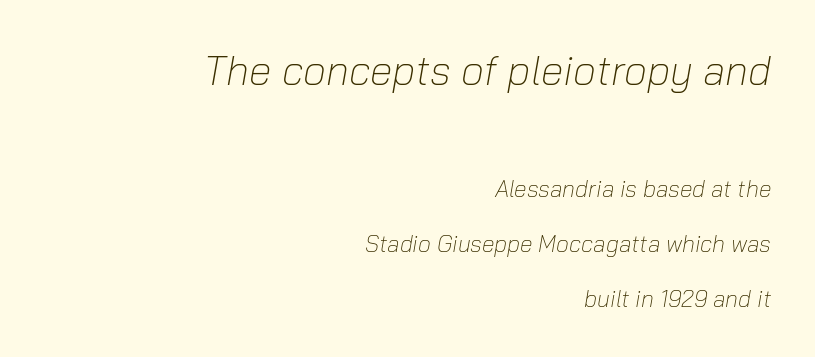
Q: Is the text bold? A: No.
Q: Is the text italic (slanted)? A: Yes, it leans right by about 10 degrees.
Q: Is the text underlined? A: No.
Q: How is the paragraph aligned? A: Right-aligned.
Q: Is the spacing between letters normal or unusually wide? A: Normal.
Q: Is the spacing between lines tight, normal or loose? A: Loose.
Q: Which block of text is set in a larger size, the first (top) or the second (bottom)? A: The first (top) one.
Q: Width (condensed, normal, or wide)? A: Normal.
Q: Stroke contrast? A: Low.
Q: x-height? A: Medium.
Q: Monospaced? A: No.
